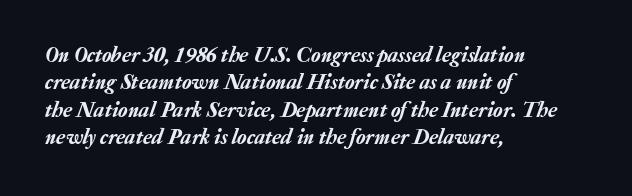
Italic? Definitely — the glyphs are oblique. A clean baseline with only descenders dipping below it. Compared with a centered layout, this one pins lines to the left instead. Interline gaps are of average width in this sample. The tracking reads as untouched default to a designer's eye.
